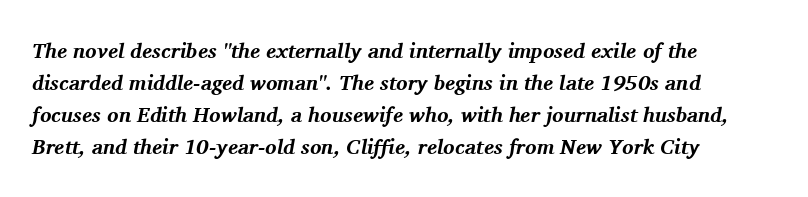
Rows of type keep a routine distance in the vertical direction. Underlining? Definitely not there. Slanted lettering throughout. Honestly, the letter spacing is just normal — you wouldn't notice it. Each line starts at the same left margin while the right side varies.
